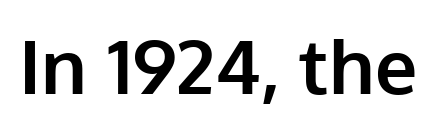
{"serif": "no", "italic": "no", "bold": "yes", "weight": "bold", "width": "normal", "stroke_contrast": "low", "x_height": "medium", "monospaced": "no", "underline": "no", "letter_spacing": "normal", "letter_spacing_em": 0.0, "glyph_px": 75}
